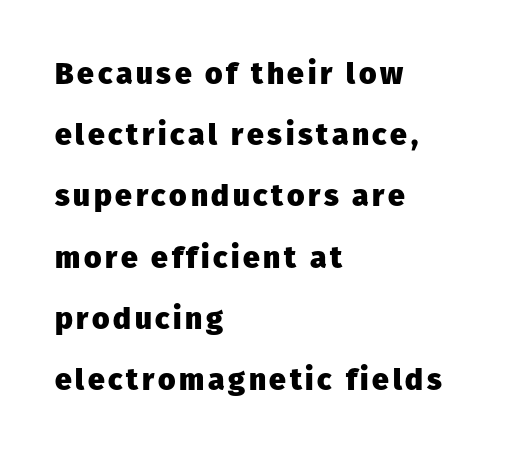
Q: Is the text bold? A: Yes.
Q: Is the text italic (slanted)? A: No, it is upright.
Q: Is the typeface a serif or a sans-serif typeface? A: Sans-serif.
Q: Is the text underlined? A: No.
Q: How is the paragraph aligned? A: Left-aligned.
Q: Is the spacing between lines tight, normal or loose? A: Loose.
Q: Width (condensed, normal, or wide)? A: Normal.
Q: Stroke contrast? A: Low.
Q: x-height? A: Medium.
Q: Monospaced? A: No.
